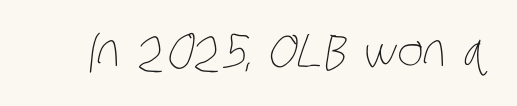
No letter is thick-stroked: the sample isn't bold. This sample has the flowing, uneven cadence of proportional lettering. The gap between lines stays unmarked. Spacing between characters is what you'd get straight out of the box.
